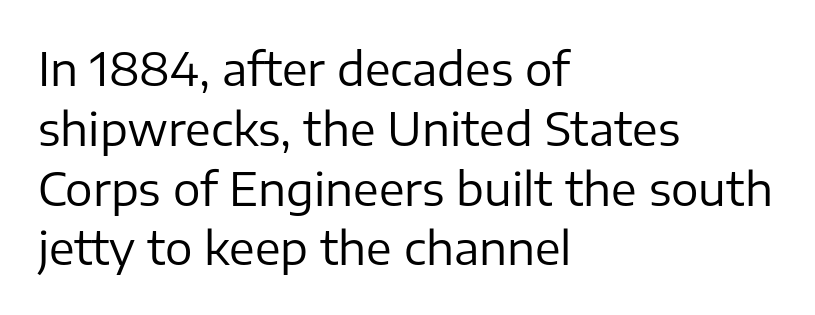
The image shows 46 px regular-weight sans-serif type, upright; set left-aligned, normal line spacing (1.3x), normal letter spacing, not underlined; low stroke contrast and a medium x-height.
